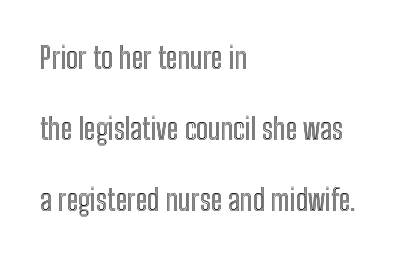
The letters advance in unequal steps, a hallmark of proportional type. This is the regular roman posture of the typeface. Compared with typical paragraphs, the rows here are farther apart. Honestly, the letter spacing is just normal — you wouldn't notice it. Short and long lines alike share a common starting point at left. This rendering features lettering with no underline.
